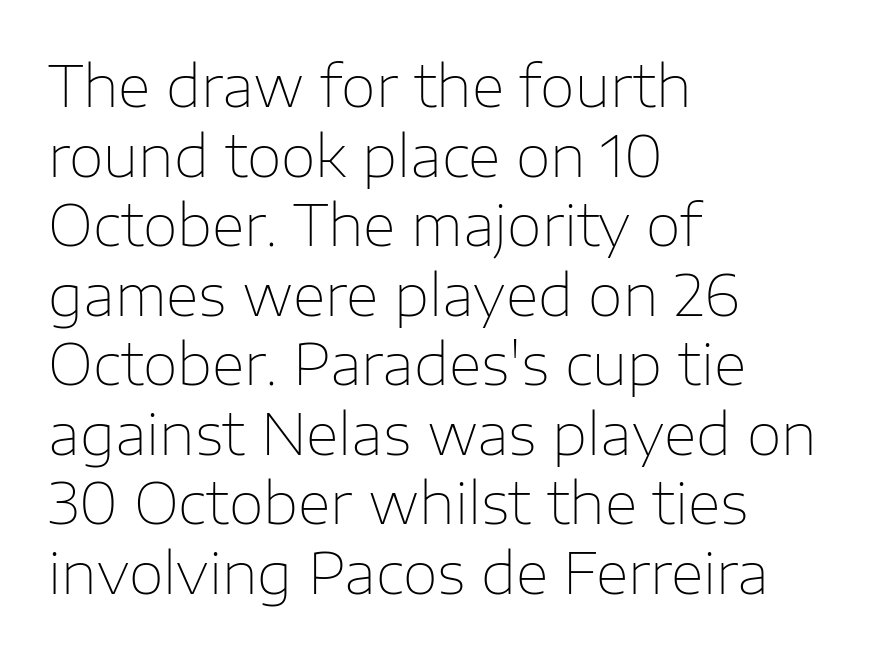
The lettering stays uniformly vertical, giving the passage a roman look. Heaviness? Minimal to ordinary, like unemphasized prose. Letter spacing: default. This sample has the flowing, uneven cadence of proportional lettering.
